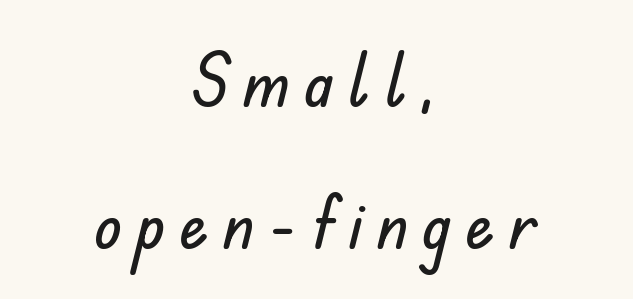
This sample trades compactness for vertical openness between lines. Varying glyph widths throughout — classic text-font behaviour. I'd call this a sans setting — the letters go barefoot. The baseline area is clear.
